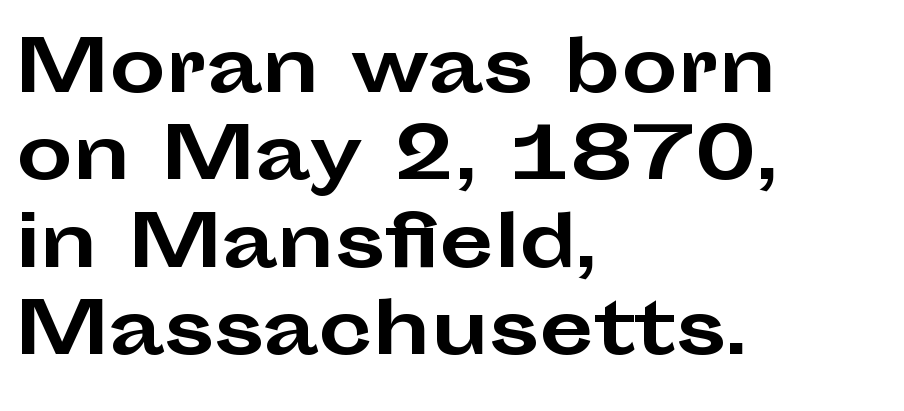
{"serif": "no", "italic": "no", "bold": "yes", "weight": "bold", "width": "wide", "stroke_contrast": "low", "x_height": "medium", "monospaced": "no", "underline": "no", "align": "left", "line_spacing_ratio": 1.23, "letter_spacing": "normal", "letter_spacing_em": 0.0, "glyph_px": 71}
